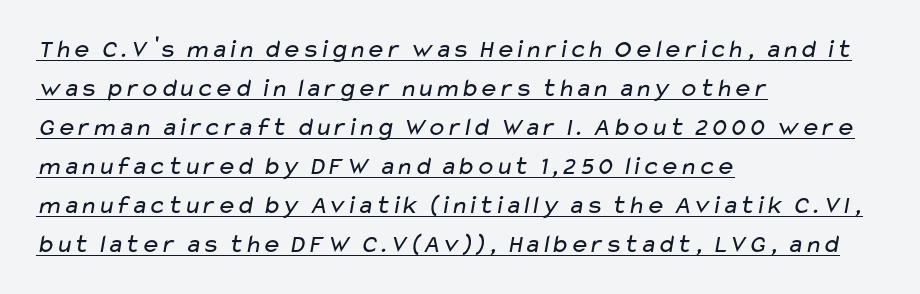
Q: Is the text bold? A: No.
Q: Is the text underlined? A: Yes.
Q: How is the paragraph aligned? A: Left-aligned.
Q: Is the spacing between letters normal or unusually wide? A: Normal.
Q: Is the spacing between lines tight, normal or loose? A: Normal.
